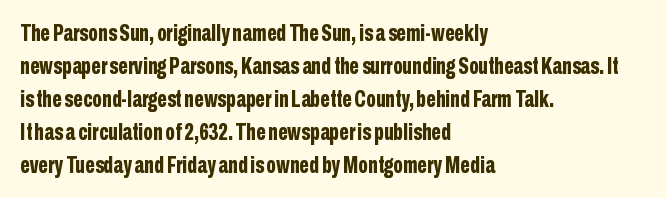
{"italic": "no", "bold": "yes", "underline": "no", "align": "left", "line_spacing": "normal", "line_spacing_ratio": 1.43, "letter_spacing": "normal", "letter_spacing_em": 0.0, "glyph_px": 23}
